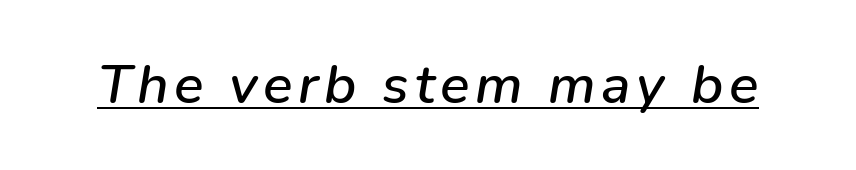
The image shows 55 px text type, italic (leaning right); set underlined; low stroke contrast and a medium x-height.
